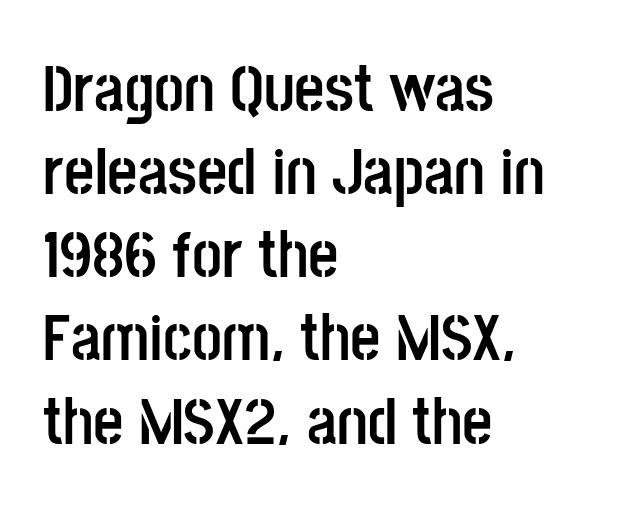
{"serif": "no", "italic": "no", "bold": "yes", "weight": "semibold", "width": "condensed", "stroke_contrast": "low", "x_height": "large", "monospaced": "no", "underline": "no", "align": "left", "line_spacing": "normal", "line_spacing_ratio": 1.26, "letter_spacing": "normal", "letter_spacing_em": 0.0, "glyph_px": 66}
